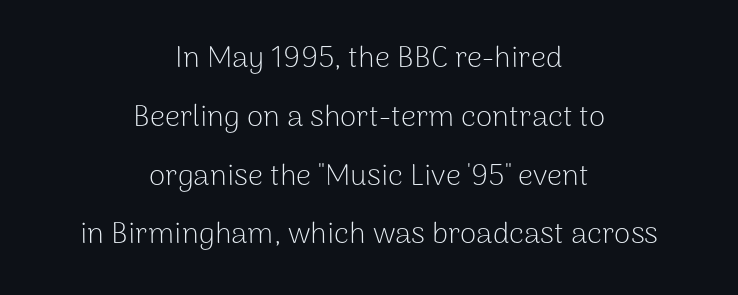
Airy leading. In terms of letterform style, serifs are entirely absent. The letters stand upright; this is a roman face. The passage shown is not bold in any degree.
